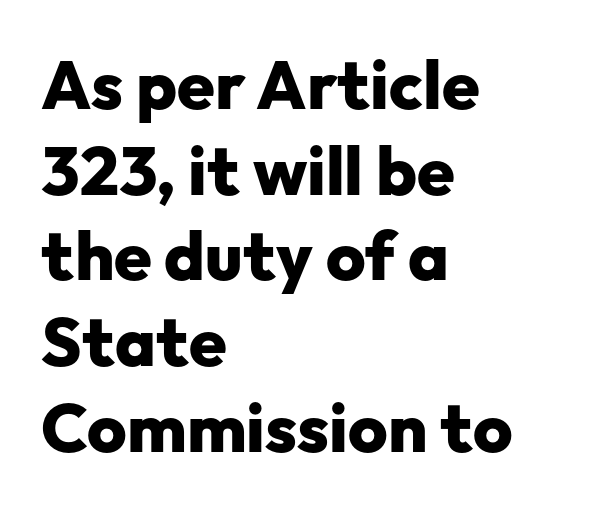
The image shows 68 px heavy sans-serif type, upright; set left-aligned, normal line spacing (1.26x), normal letter spacing, not underlined; low stroke contrast and a medium x-height.
